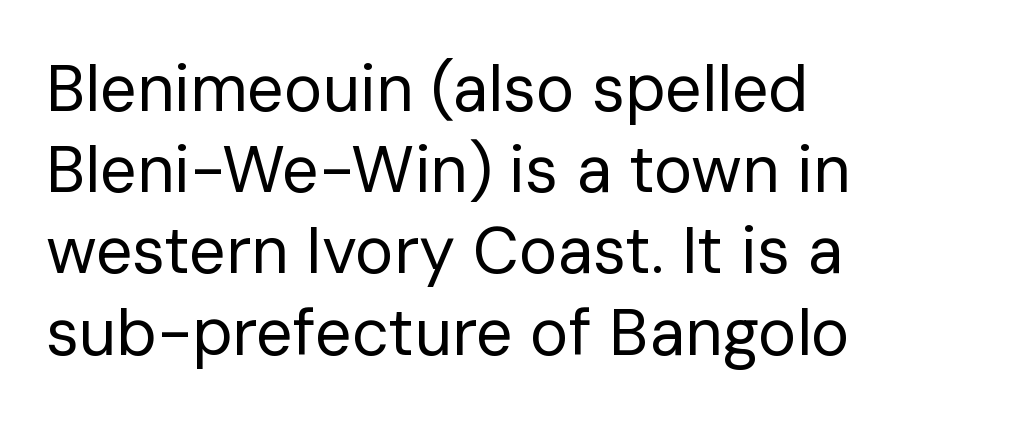
Is there any slant? The stems are plumb. Do the characters align in a grid? No, the font is proportional. Is this a heavy cut? Hardly; it is regular or lighter. In terms of letterform style, serifs are entirely absent. Inter-character spacing is left at the font's built-in metrics.
